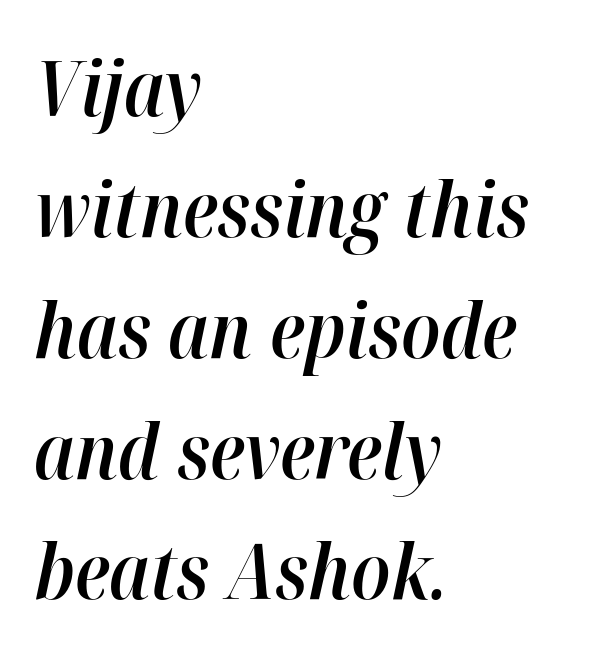
{"italic": "yes", "lean": "right", "slant_degrees": 12, "bold": "semi", "weight": "semibold", "width": "normal", "stroke_contrast": "high", "x_height": "medium", "monospaced": "no", "underline": "no", "align": "left", "line_spacing": "normal", "line_spacing_ratio": 1.59, "letter_spacing": "normal", "letter_spacing_em": 0.0, "glyph_px": 76}
